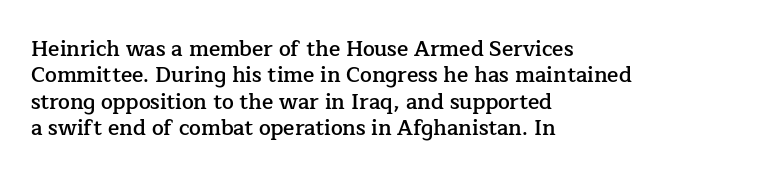
{"italic": "no", "bold": "semi", "underline": "no", "align": "left", "line_spacing": "normal", "line_spacing_ratio": 1.26, "letter_spacing": "normal", "letter_spacing_em": 0.0, "glyph_px": 21}
